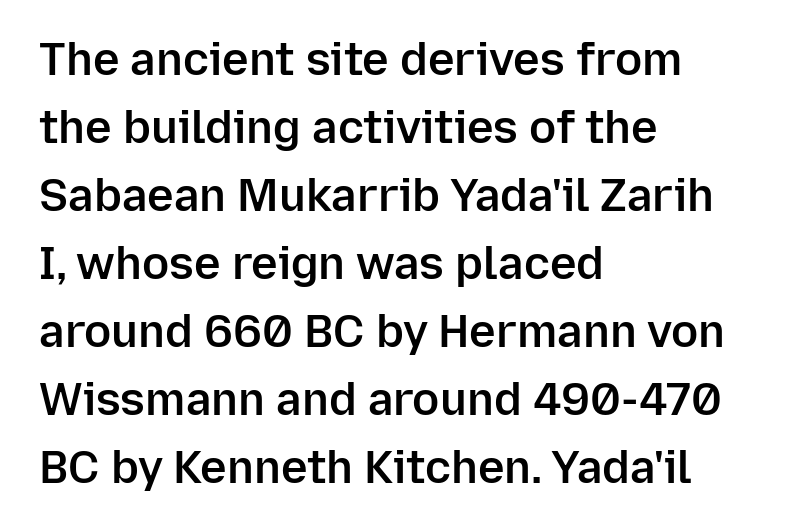
The image shows 45 px semibold sans-serif type, upright; set left-aligned, normal line spacing (1.51x), normal letter spacing, not underlined; low stroke contrast and a medium x-height.
